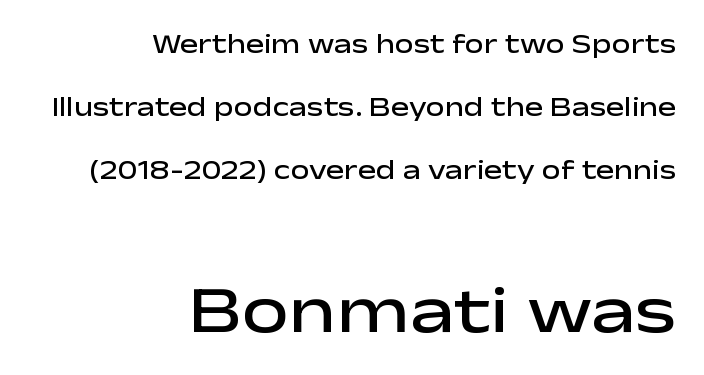
The image shows 67 px semibold, wide sans-serif type, upright; set right-aligned, loose line spacing (2.34x), normal letter spacing, not underlined; the second (bottom) block is 2.48x larger; low stroke contrast and a medium x-height.
